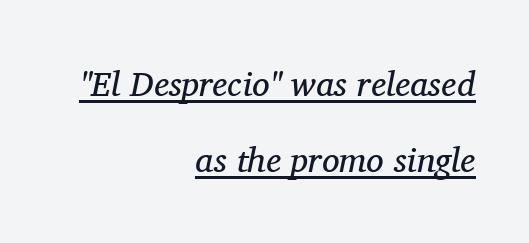
The image shows 35 px regular-weight serif type, italic (leaning right); set right-aligned, loose line spacing (2.18x), normal letter spacing, underlined; medium stroke contrast and a medium x-height.
